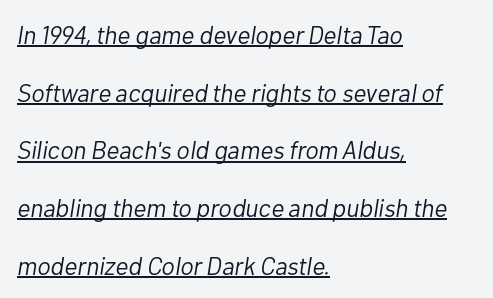
{"italic": "yes", "lean": "right", "slant_degrees": 10, "bold": "no", "underline": "yes", "align": "left", "line_spacing": "loose", "line_spacing_ratio": 2.31, "letter_spacing": "normal", "letter_spacing_em": 0.0, "glyph_px": 25}
